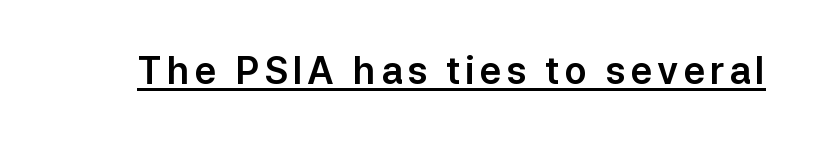
{"serif": "no", "italic": "no", "width": "normal", "stroke_contrast": "low", "x_height": "medium", "monospaced": "no", "underline": "yes", "glyph_px": 37}
